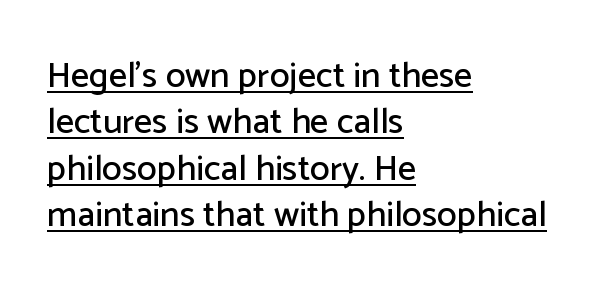
The image shows 36 px sans-serif type, upright; set left-aligned, normal line spacing (1.29x), normal letter spacing, underlined; low stroke contrast and a medium x-height.
